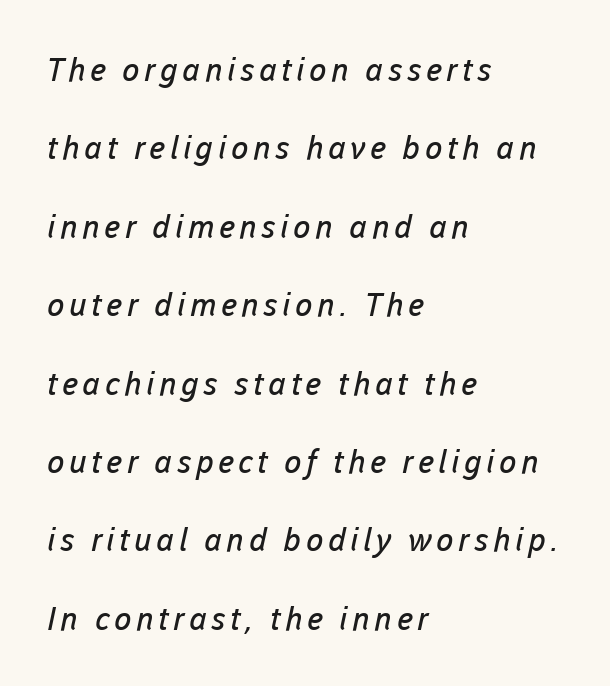
Q: Is the text bold? A: No.
Q: Is the typeface a serif or a sans-serif typeface? A: Sans-serif.
Q: Is the text underlined? A: No.
Q: How is the paragraph aligned? A: Left-aligned.
Q: Is the spacing between lines tight, normal or loose? A: Loose.
Q: Width (condensed, normal, or wide)? A: Normal.
Q: Stroke contrast? A: Low.
Q: x-height? A: Medium.
Q: Monospaced? A: No.
